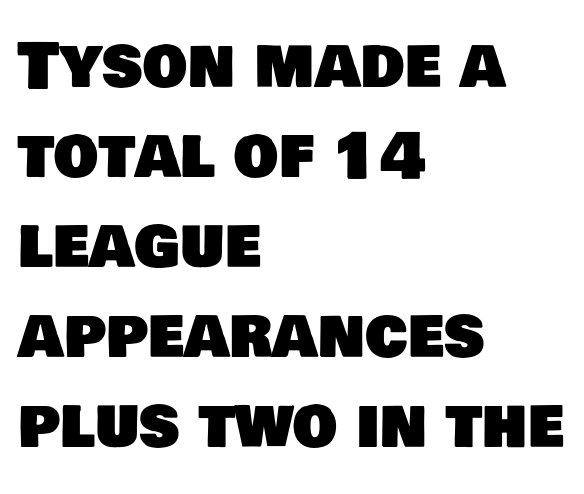
{"serif": "no", "width": "normal", "stroke_contrast": "low", "x_height": "large", "monospaced": "no", "underline": "no", "align": "left", "line_spacing": "normal", "line_spacing_ratio": 1.43, "letter_spacing": "normal", "letter_spacing_em": 0.0, "glyph_px": 63}
